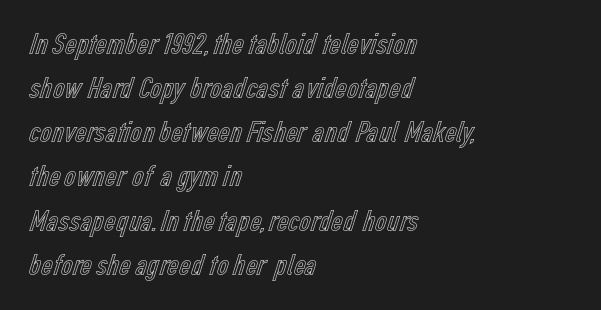
Q: Is the text italic (slanted)? A: Yes.
Q: Is the text underlined? A: No.
Q: How is the paragraph aligned? A: Left-aligned.
Q: Is the spacing between letters normal or unusually wide? A: Normal.
Q: Is the spacing between lines tight, normal or loose? A: Normal.
Q: Width (condensed, normal, or wide)? A: Condensed.
Q: x-height? A: Medium.
Q: Monospaced? A: No.
